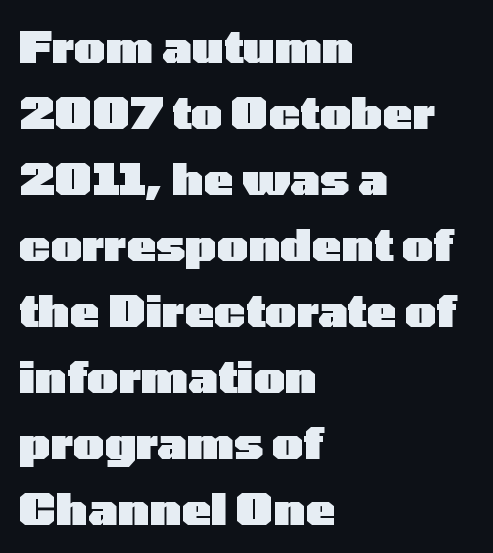
Q: Is the text bold? A: Yes.
Q: Is the text italic (slanted)? A: No, it is upright.
Q: Is the typeface a serif or a sans-serif typeface? A: Sans-serif.
Q: Is the text underlined? A: No.
Q: How is the paragraph aligned? A: Left-aligned.
Q: Is the spacing between letters normal or unusually wide? A: Normal.
Q: Is the spacing between lines tight, normal or loose? A: Normal.
Q: Width (condensed, normal, or wide)? A: Wide.
Q: Stroke contrast? A: Low.
Q: x-height? A: Medium.
Q: Monospaced? A: No.
